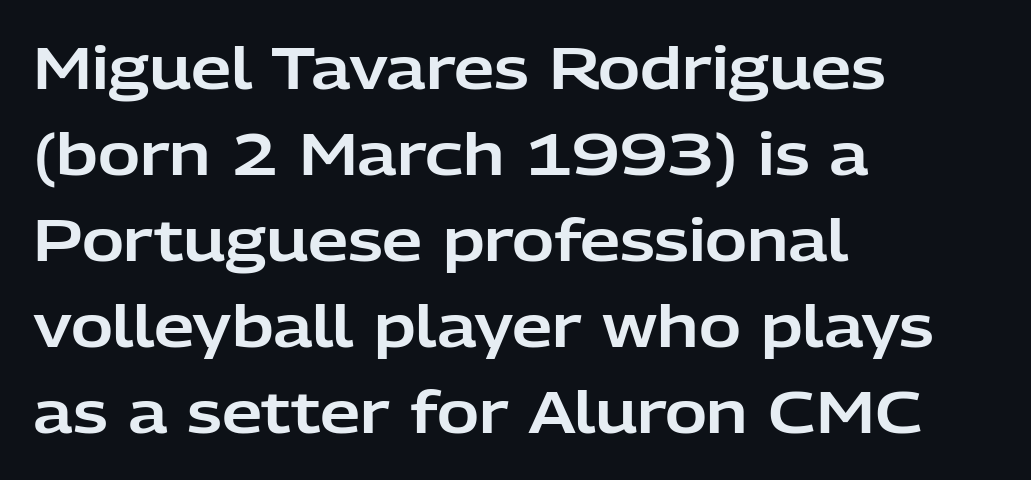
The image shows 57 px sans-serif type, upright; set left-aligned, normal line spacing (1.51x), normal letter spacing, not underlined; low stroke contrast and a medium x-height.
